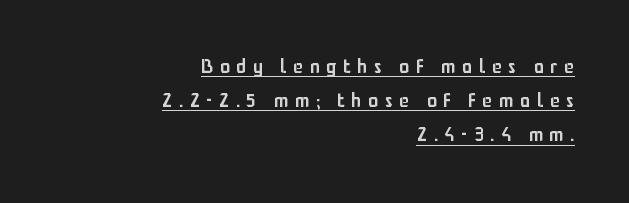
Words appear elongated and porous because spacing is wide. The face used here appears with an underline applied. Designer's note — italics off, roman on. This is the in-between weight designers call semibold or demi. The ragged edge is on the left, which tells us the setting is flush right.
